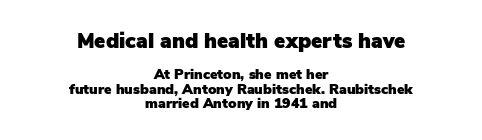
The image shows 21 px text type, upright; set centered, tight line spacing (1.03x), normal letter spacing, not underlined; the first (top) block is 1.5x larger.
